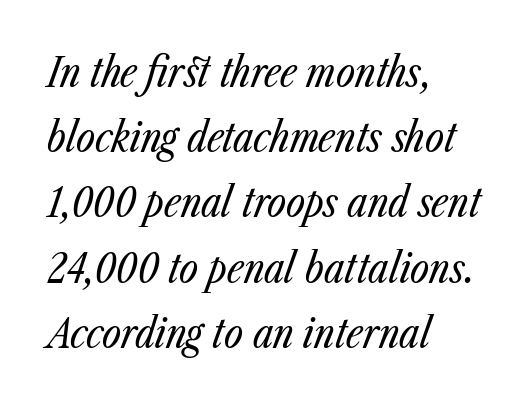
Q: Is the text bold? A: No.
Q: Is the text italic (slanted)? A: Yes, it leans right by about 23 degrees.
Q: Is the text underlined? A: No.
Q: How is the paragraph aligned? A: Left-aligned.
Q: Is the spacing between letters normal or unusually wide? A: Normal.
Q: Is the spacing between lines tight, normal or loose? A: Normal.
Q: Width (condensed, normal, or wide)? A: Condensed.
Q: Stroke contrast? A: Low.
Q: x-height? A: Medium.
Q: Monospaced? A: No.
